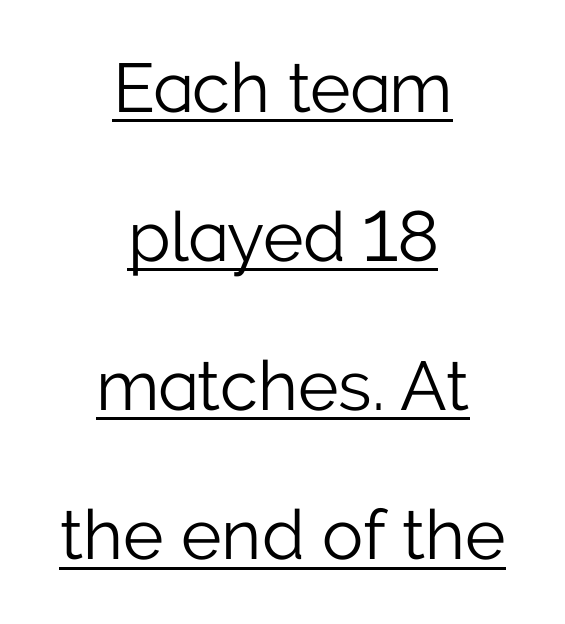
Q: Is the text bold? A: No.
Q: Is the text italic (slanted)? A: No, it is upright.
Q: Is the typeface a serif or a sans-serif typeface? A: Sans-serif.
Q: Is the text underlined? A: Yes.
Q: How is the paragraph aligned? A: Centered.
Q: Is the spacing between letters normal or unusually wide? A: Normal.
Q: Is the spacing between lines tight, normal or loose? A: Loose.
Q: Width (condensed, normal, or wide)? A: Normal.
Q: Stroke contrast? A: Low.
Q: x-height? A: Medium.
Q: Monospaced? A: No.
